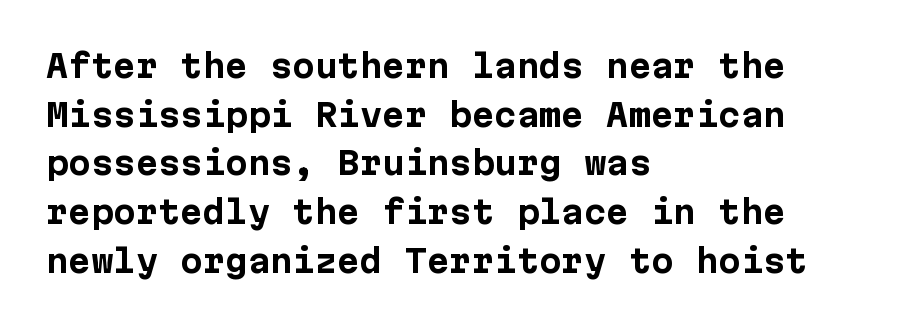
Q: Is the text bold? A: Yes.
Q: Is the text italic (slanted)? A: No, it is upright.
Q: Is the typeface a serif or a sans-serif typeface? A: Sans-serif.
Q: Is the text underlined? A: No.
Q: How is the paragraph aligned? A: Left-aligned.
Q: Is the spacing between letters normal or unusually wide? A: Normal.
Q: Is the spacing between lines tight, normal or loose? A: Normal.
Q: Width (condensed, normal, or wide)? A: Normal.
Q: Stroke contrast? A: Low.
Q: x-height? A: Medium.
